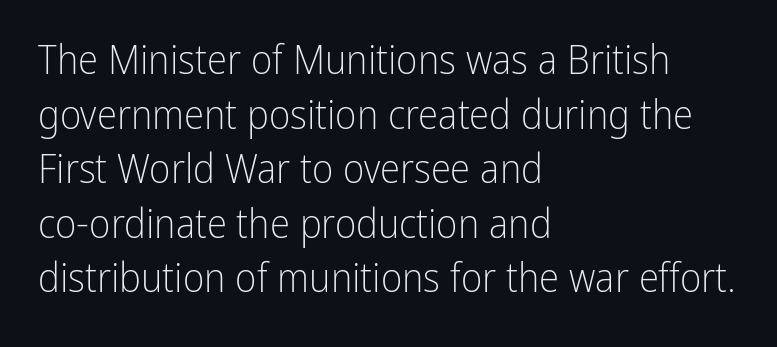
Q: Is the text bold? A: No.
Q: Is the text italic (slanted)? A: No, it is upright.
Q: Is the typeface a serif or a sans-serif typeface? A: Sans-serif.
Q: Is the text underlined? A: No.
Q: How is the paragraph aligned? A: Left-aligned.
Q: Is the spacing between letters normal or unusually wide? A: Normal.
Q: Is the spacing between lines tight, normal or loose? A: Normal.
Q: Width (condensed, normal, or wide)? A: Condensed.
Q: Stroke contrast? A: Low.
Q: x-height? A: Medium.
Q: Monospaced? A: No.
